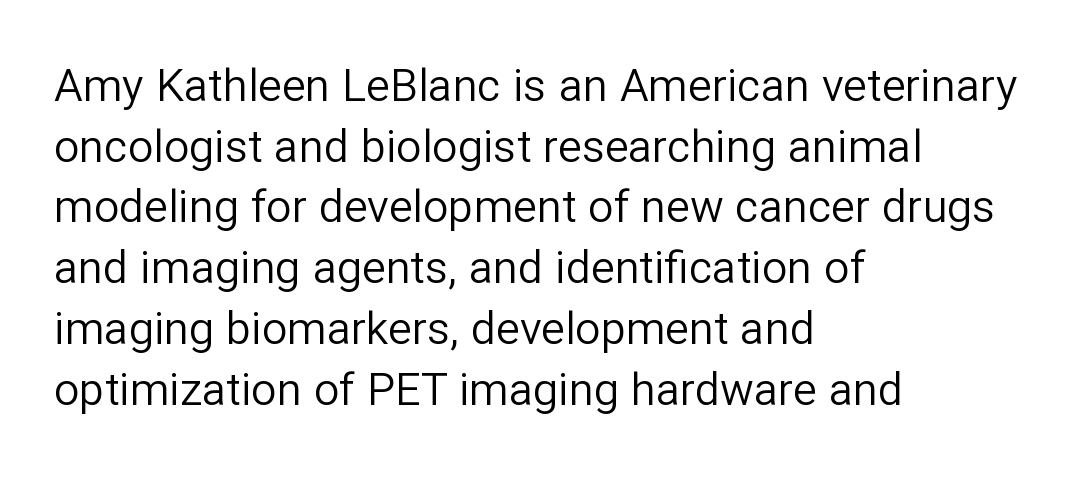
Q: Is the text bold? A: No.
Q: Is the text italic (slanted)? A: No, it is upright.
Q: Is the typeface a serif or a sans-serif typeface? A: Sans-serif.
Q: Is the text underlined? A: No.
Q: How is the paragraph aligned? A: Left-aligned.
Q: Is the spacing between letters normal or unusually wide? A: Normal.
Q: Is the spacing between lines tight, normal or loose? A: Normal.
Q: Width (condensed, normal, or wide)? A: Normal.
Q: Stroke contrast? A: Low.
Q: x-height? A: Medium.
Q: Monospaced? A: No.
